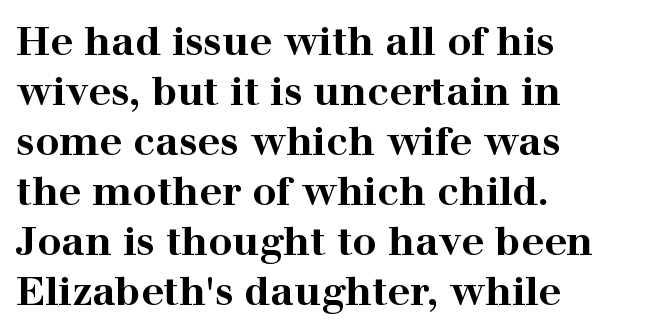
The image shows 40 px bold, wide serif type, upright; set left-aligned, normal line spacing (1.25x), normal letter spacing, not underlined; high stroke contrast and a medium x-height.
